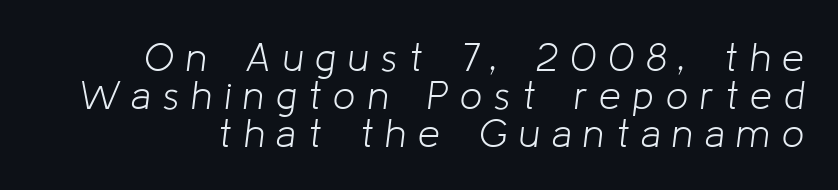
The image shows 39 px light type, italic (leaning right); set tight line spacing (0.98x), unusually wide letter spacing (+0.31 em), not underlined; low stroke contrast and a medium x-height.
